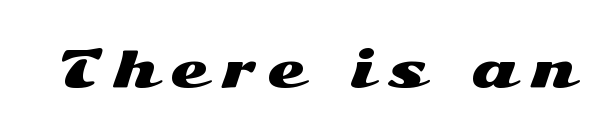
Proportional: the letters do not fall into vertical columns. Letter spacing: wide. Nope, no serifs anywhere on these letters. The area under the type is left untouched.
